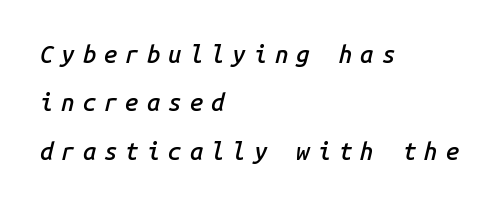
The image shows 24 px text type, italic (leaning right); set left-aligned, loose line spacing (2.02x), unusually wide letter spacing (+0.33 em), not underlined.
